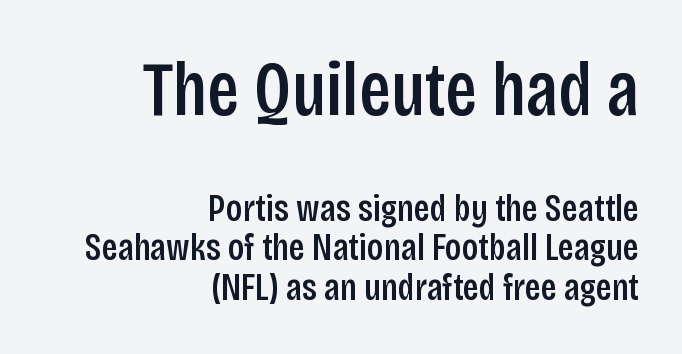
Q: Is the text italic (slanted)? A: No, it is upright.
Q: Is the typeface a serif or a sans-serif typeface? A: Sans-serif.
Q: Is the text underlined? A: No.
Q: How is the paragraph aligned? A: Right-aligned.
Q: Is the spacing between letters normal or unusually wide? A: Normal.
Q: Is the spacing between lines tight, normal or loose? A: Tight.
Q: Which block of text is set in a larger size, the first (top) or the second (bottom)? A: The first (top) one.
Q: Width (condensed, normal, or wide)? A: Condensed.
Q: Stroke contrast? A: Low.
Q: x-height? A: Large.
Q: Monospaced? A: No.
